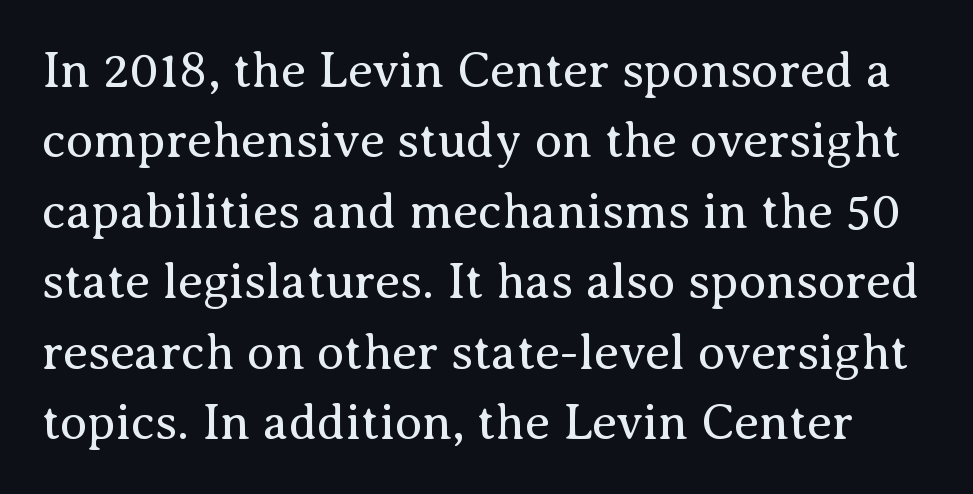
The image shows 50 px regular-weight serif type, upright; set normal line spacing (1.41x), normal letter spacing, not underlined; medium stroke contrast and a medium x-height.
